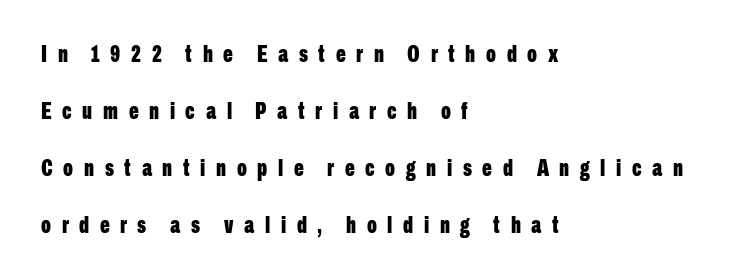
Q: Is the text bold? A: Yes.
Q: Is the text italic (slanted)? A: No, it is upright.
Q: Is the text underlined? A: No.
Q: How is the paragraph aligned? A: Left-aligned.
Q: Is the spacing between letters normal or unusually wide? A: Unusually wide.
Q: Is the spacing between lines tight, normal or loose? A: Loose.
